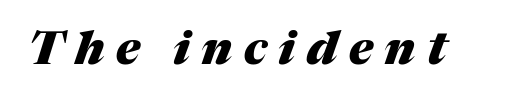
The image shows 46 px heavy type, italic (leaning right); set unusually wide letter spacing (+0.25 em), not underlined; medium stroke contrast and a medium x-height.
